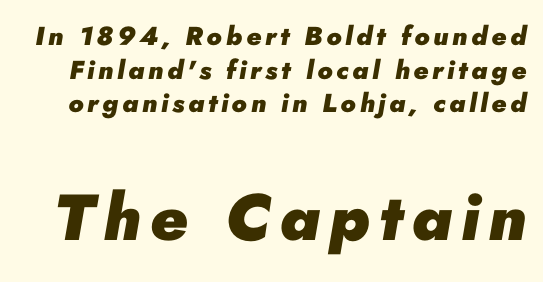
Q: Is the text bold? A: Yes.
Q: Is the text italic (slanted)? A: Yes, it leans right by about 10 degrees.
Q: Is the text underlined? A: No.
Q: Is the spacing between lines tight, normal or loose? A: Normal.
Q: Which block of text is set in a larger size, the first (top) or the second (bottom)? A: The second (bottom) one.
Q: Width (condensed, normal, or wide)? A: Normal.
Q: Stroke contrast? A: Low.
Q: x-height? A: Small.
Q: Monospaced? A: No.
